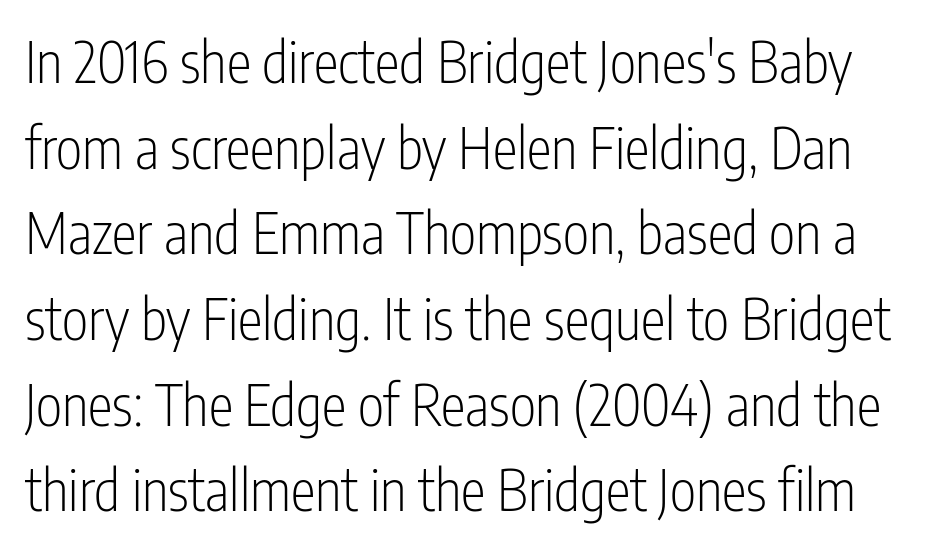
Grotesque or geometric, the face here clearly has no serifs. Nothing unusual about the tracking: characters are spaced as the font intends. This rendering features lettering with no underline. Is this a fixed-width face? No — the glyphs have proportional, varying widths.
